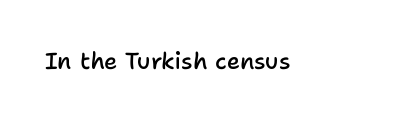
Q: Is the text bold? A: Semi-bold.
Q: Is the text italic (slanted)? A: No, it is upright.
Q: Is the text underlined? A: No.
Q: Is the spacing between letters normal or unusually wide? A: Normal.
